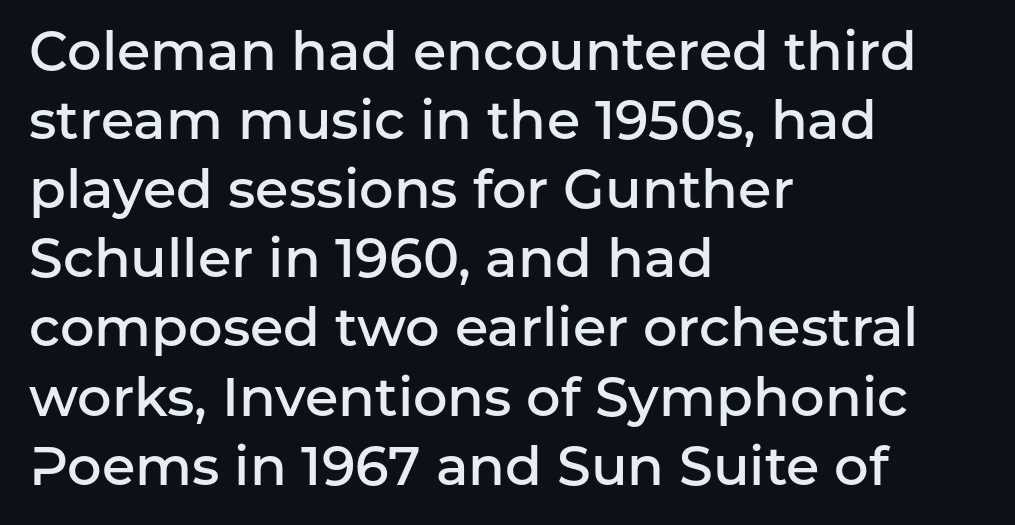
The rows are spaced the way most documents space them. Every character sits straight up, as roman type does. The letters carry no serifs — their stems end cleanly without finishing strokes. Character widths vary here, with narrow letters taking less room than wide ones.
